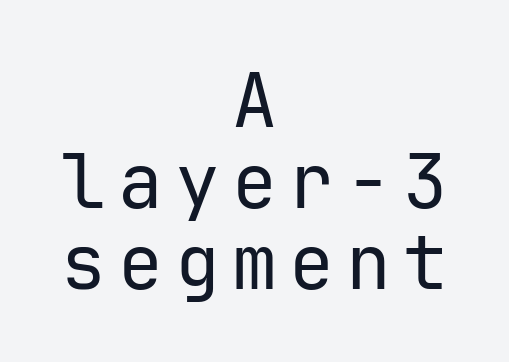
Designer's note — italics off, roman on. The strip under each line holds only bare page. Spacing verdict: monospaced, one width for all characters. The letters look calm and open, with moderate or lighter stems.
